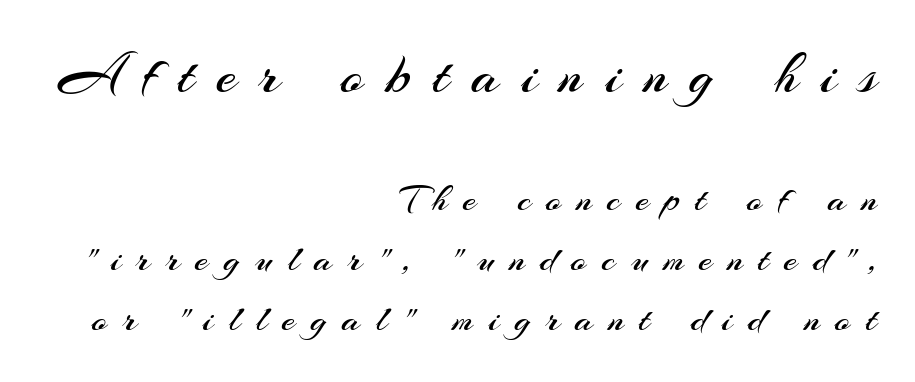
{"serif": "no", "bold": "no", "weight": "regular", "width": "normal", "stroke_contrast": "medium", "x_height": "small", "monospaced": "no", "underline": "no", "align": "right", "line_spacing": "normal", "line_spacing_ratio": 1.54, "letter_spacing": "wide", "letter_spacing_em": 0.39, "larger_block": "first", "size_ratio": 1.49, "glyph_px": 58}
